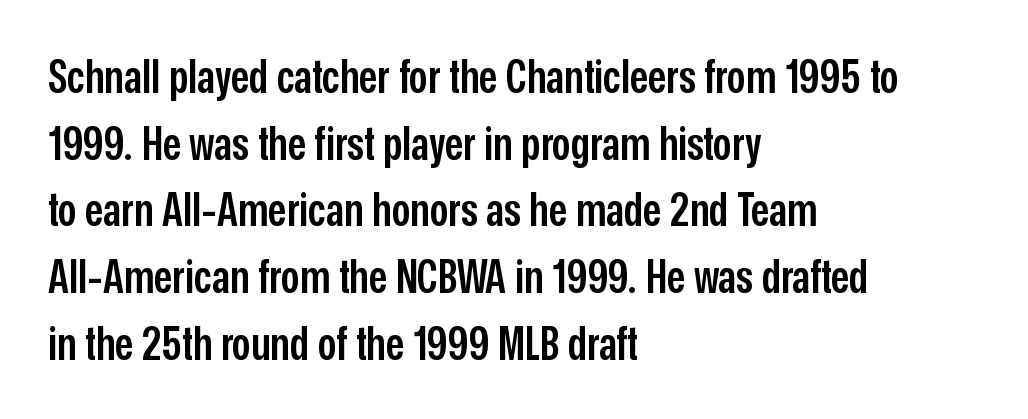
The image shows 46 px semibold, condensed sans-serif type, upright; set left-aligned, normal line spacing (1.45x), normal letter spacing, not underlined; low stroke contrast and a medium x-height.
